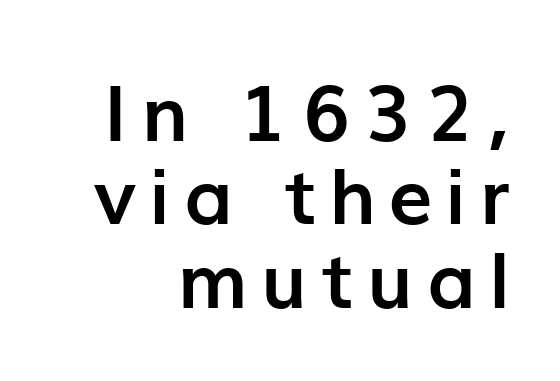
Plenty of ink on the page — the face is bold. The space beneath each line is pristine and unruled. Short and long lines alike share a common ending point at right. Tall strokes in this sample are plumb rather than angled.
